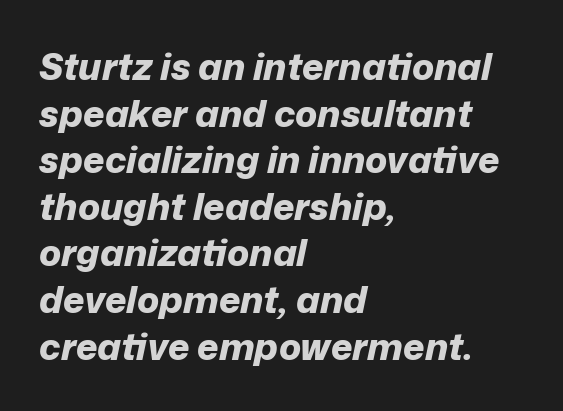
{"italic": "yes", "lean": "right", "slant_degrees": 12, "bold": "yes", "weight": "bold", "width": "normal", "stroke_contrast": "low", "x_height": "medium", "monospaced": "no", "underline": "no", "align": "left", "line_spacing": "normal", "line_spacing_ratio": 1.26, "letter_spacing": "normal", "letter_spacing_em": 0.0, "glyph_px": 37}
